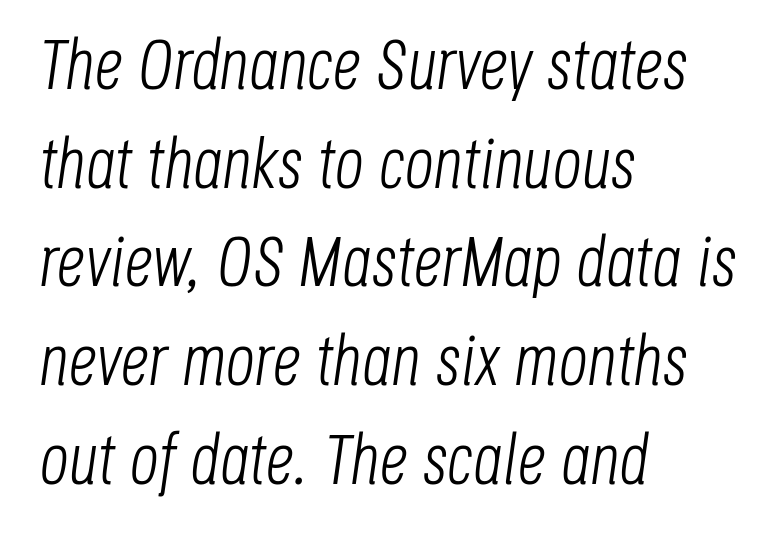
Q: Is the text bold? A: No.
Q: Is the text italic (slanted)? A: Yes, it leans right by about 8 degrees.
Q: Is the text underlined? A: No.
Q: How is the paragraph aligned? A: Left-aligned.
Q: Is the spacing between letters normal or unusually wide? A: Normal.
Q: Is the spacing between lines tight, normal or loose? A: Normal.
Q: Width (condensed, normal, or wide)? A: Condensed.
Q: Stroke contrast? A: Low.
Q: x-height? A: Large.
Q: Monospaced? A: No.
